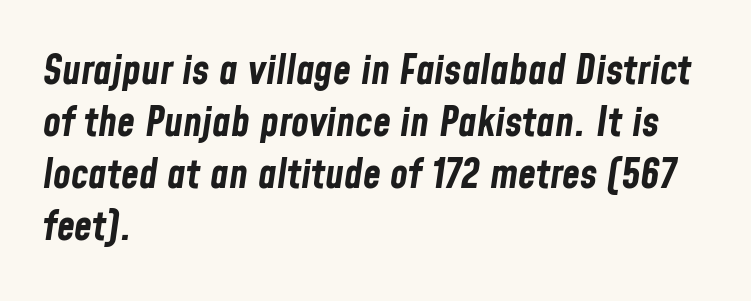
The image shows 41 px bold, condensed type, italic (leaning right); set left-aligned, normal line spacing (1.27x), normal letter spacing, not underlined; low stroke contrast and a medium x-height.
